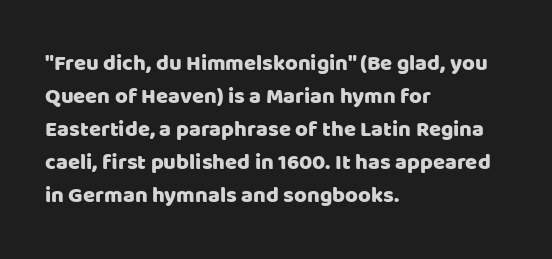
{"italic": "no", "underline": "no", "align": "left", "line_spacing": "normal", "line_spacing_ratio": 1.5, "letter_spacing": "normal", "letter_spacing_em": 0.0, "glyph_px": 22}
